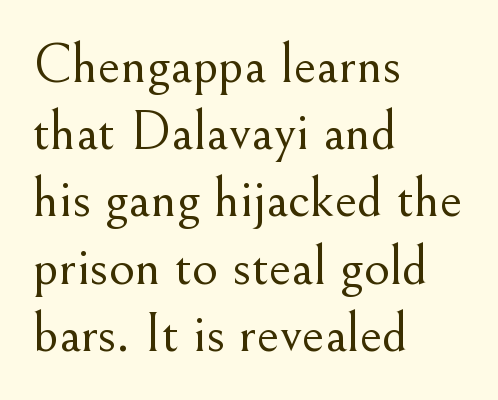
Look at the bottom of the vertical strokes: they flare into serifs here. The tracking reads as untouched default to a designer's eye. Teacher's note: observe the even left margin — that is flush-left alignment. The typesetting does not lean heavy: it is not bold. Posture: straight, roman, zero tilt.
